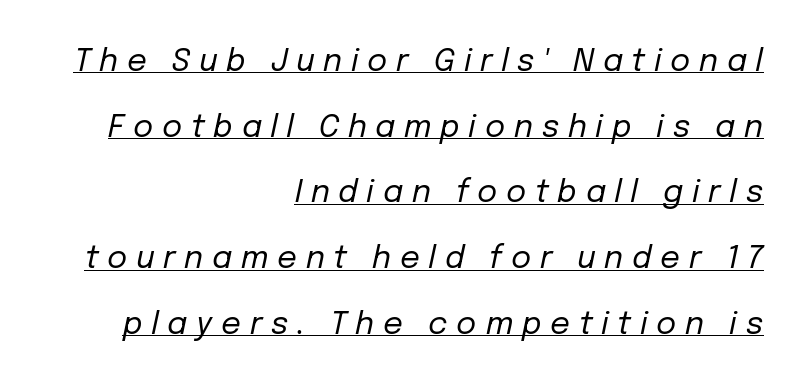
Q: Is the text bold? A: No.
Q: Is the text italic (slanted)? A: Yes, it leans right by about 12 degrees.
Q: Is the text underlined? A: Yes.
Q: How is the paragraph aligned? A: Right-aligned.
Q: Is the spacing between letters normal or unusually wide? A: Unusually wide.
Q: Is the spacing between lines tight, normal or loose? A: Loose.
Q: Width (condensed, normal, or wide)? A: Normal.
Q: Stroke contrast? A: Low.
Q: x-height? A: Medium.
Q: Monospaced? A: No.
